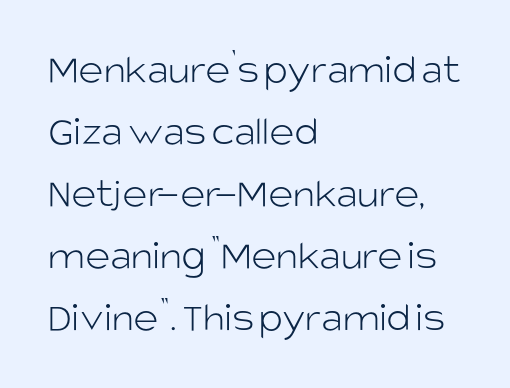
The image shows 43 px light sans-serif type, upright; set left-aligned, normal line spacing (1.44x), normal letter spacing, not underlined; low stroke contrast and a large x-height.
